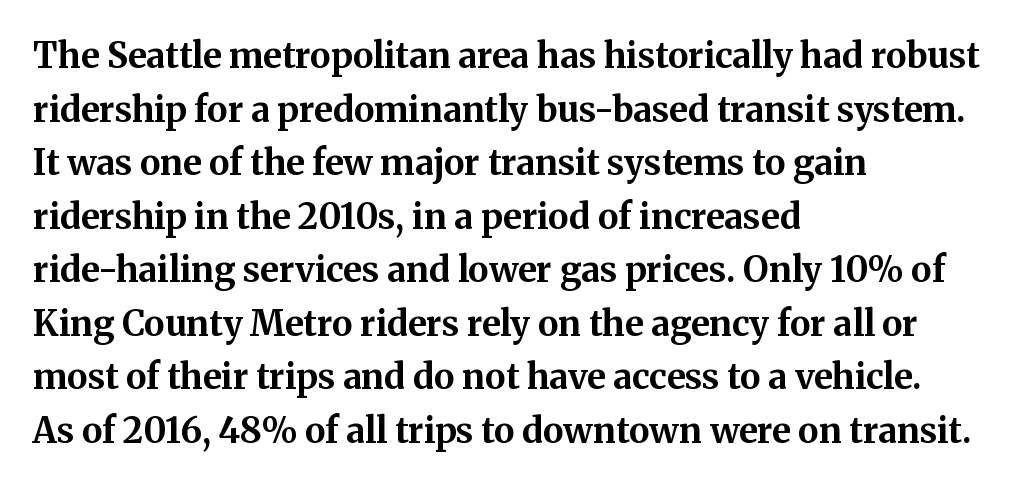
Heft: maximum for text — a bold. What's the leading like? Ordinary, nothing unusual. Observe the serifs anchoring each vertical stroke in this sample. The paragraph has a hard left edge and a soft right edge.
